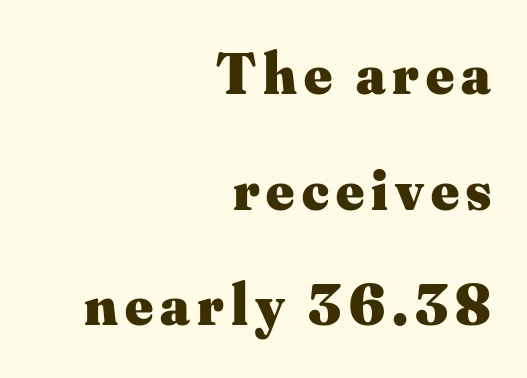
{"serif": "yes", "italic": "no", "bold": "yes", "weight": "heavy", "width": "normal", "stroke_contrast": "medium", "x_height": "small", "monospaced": "no", "underline": "no", "align": "right", "line_spacing": "loose", "line_spacing_ratio": 1.96, "glyph_px": 59}
